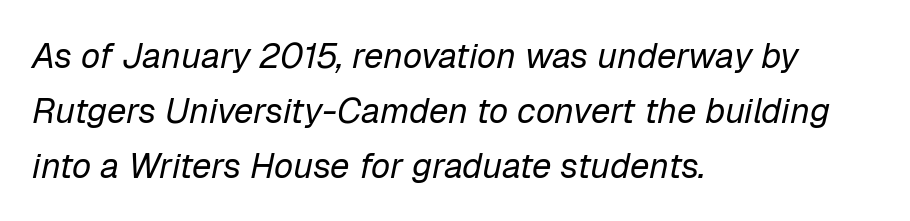
{"italic": "yes", "lean": "right", "slant_degrees": 12, "bold": "no", "weight": "regular", "width": "normal", "stroke_contrast": "low", "x_height": "medium", "monospaced": "no", "underline": "no", "align": "left", "line_spacing": "normal", "line_spacing_ratio": 1.57, "letter_spacing": "normal", "letter_spacing_em": 0.0, "glyph_px": 35}
